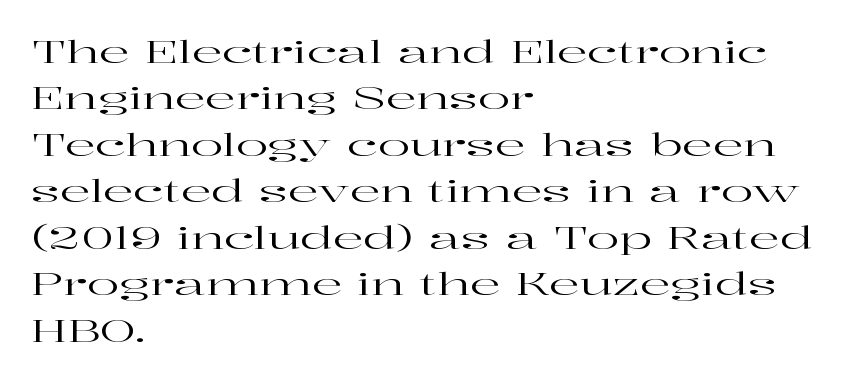
Ascenders rise straight up at ninety degrees. The font family rendered here belongs to the serif group. The text block is weighted toward the left margin, trailing off unevenly rightward. Students, note that the glyphs here touch the page at normal intervals. The rows are spaced the way most documents space them.
